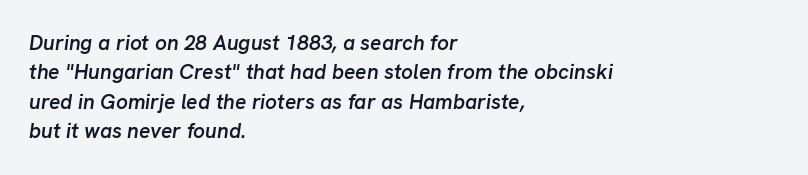
Q: Is the text bold? A: Semi-bold.
Q: Is the text italic (slanted)? A: Yes, it leans right by about 8 degrees.
Q: Is the text underlined? A: No.
Q: How is the paragraph aligned? A: Left-aligned.
Q: Is the spacing between letters normal or unusually wide? A: Normal.
Q: Is the spacing between lines tight, normal or loose? A: Normal.
